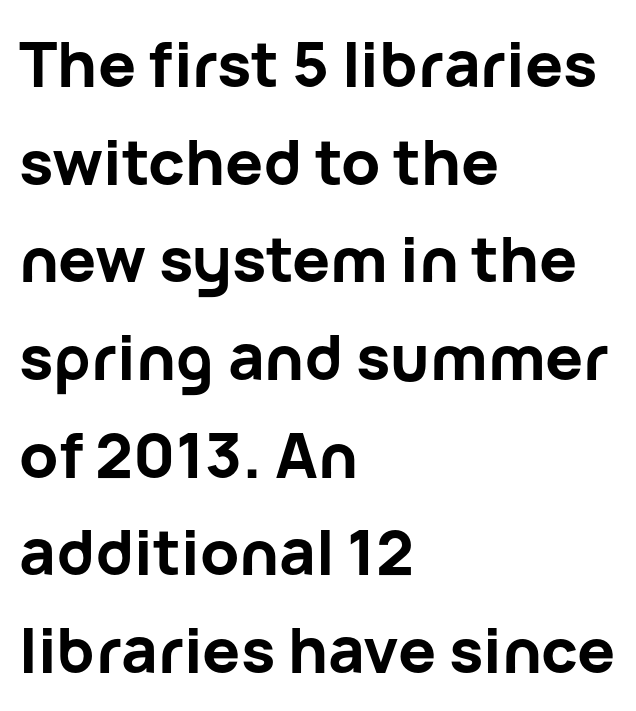
The image shows 63 px bold sans-serif type, upright; set left-aligned, normal line spacing (1.55x), normal letter spacing, not underlined; low stroke contrast and a medium x-height.
